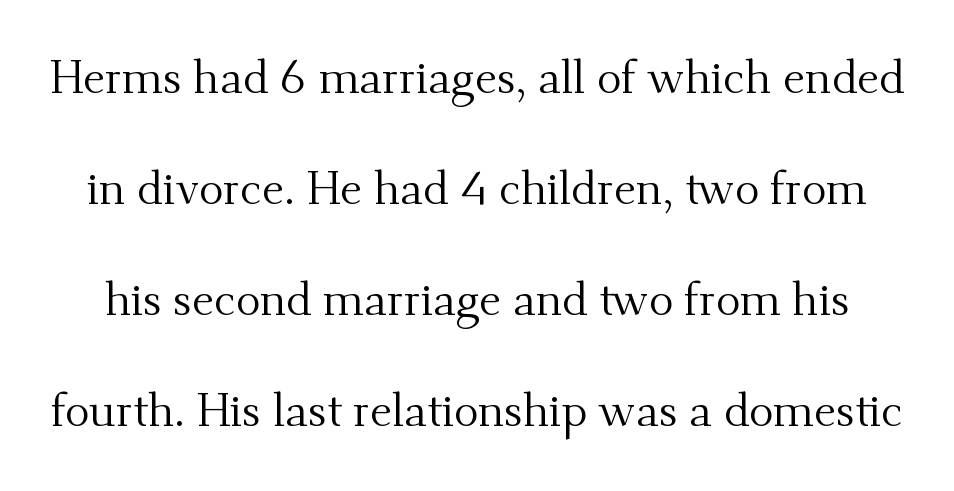
{"serif": "yes", "italic": "no", "bold": "no", "weight": "regular", "width": "normal", "stroke_contrast": "medium", "x_height": "small", "monospaced": "no", "underline": "no", "line_spacing": "loose", "line_spacing_ratio": 2.41, "letter_spacing": "normal", "letter_spacing_em": 0.0, "glyph_px": 46}
